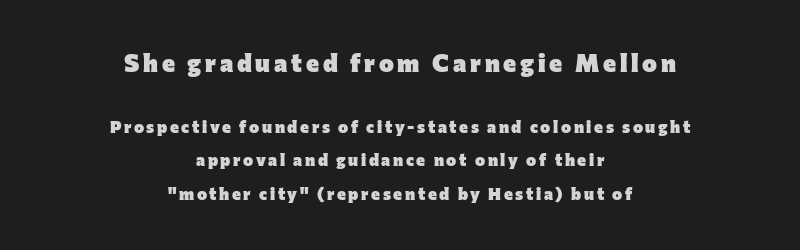
{"italic": "no", "bold": "yes", "underline": "no", "align": "center", "line_spacing": "loose", "line_spacing_ratio": 1.96, "larger_block": "first", "size_ratio": 1.47, "glyph_px": 25}
